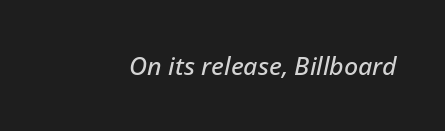
Q: Is the text italic (slanted)? A: Yes, it leans right by about 12 degrees.
Q: Is the text underlined? A: No.
Q: Is the spacing between letters normal or unusually wide? A: Normal.
